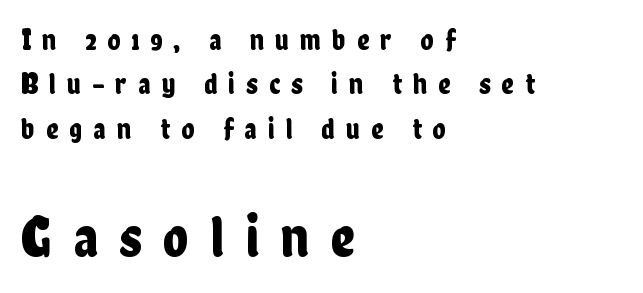
Q: Is the text italic (slanted)? A: No, it is upright.
Q: Is the typeface a serif or a sans-serif typeface? A: Sans-serif.
Q: Is the text underlined? A: No.
Q: How is the paragraph aligned? A: Left-aligned.
Q: Is the spacing between letters normal or unusually wide? A: Unusually wide.
Q: Is the spacing between lines tight, normal or loose? A: Normal.
Q: Which block of text is set in a larger size, the first (top) or the second (bottom)? A: The second (bottom) one.
Q: Width (condensed, normal, or wide)? A: Condensed.
Q: Stroke contrast? A: Low.
Q: x-height? A: Medium.
Q: Monospaced? A: No.
